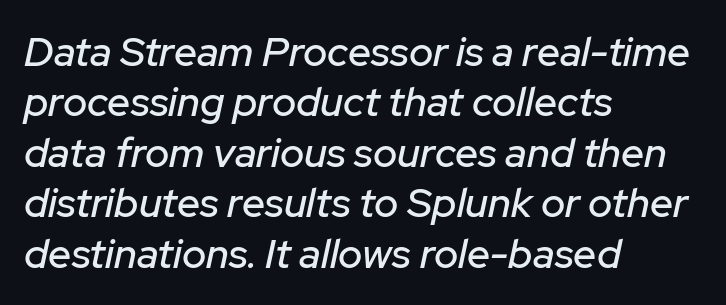
{"italic": "yes", "lean": "right", "slant_degrees": 12, "width": "normal", "stroke_contrast": "low", "x_height": "medium", "monospaced": "no", "underline": "no", "align": "left", "line_spacing_ratio": 1.23, "letter_spacing": "normal", "letter_spacing_em": 0.0, "glyph_px": 41}
